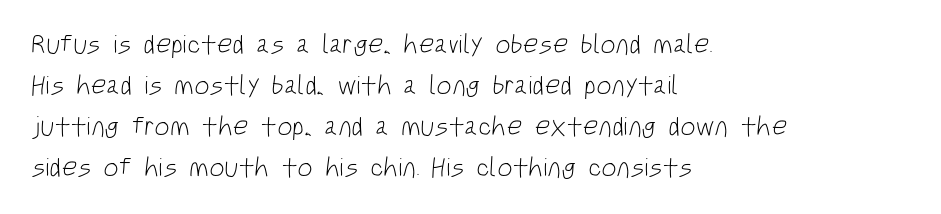
{"bold": "no", "underline": "no", "align": "left", "line_spacing": "normal", "line_spacing_ratio": 1.52, "letter_spacing": "normal", "letter_spacing_em": 0.0, "glyph_px": 27}
